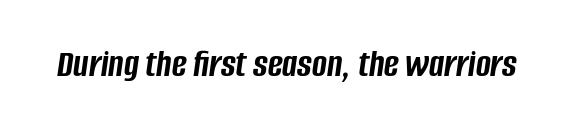
The face used here is proportionally spaced, like ordinary book or web type. Italic? Definitely — the glyphs are oblique. Default kerning and tracking; the words read as compact shapes. Honestly, there is no underline to notice here at all. Thick stems and heavy bowls — unmistakably bold.
